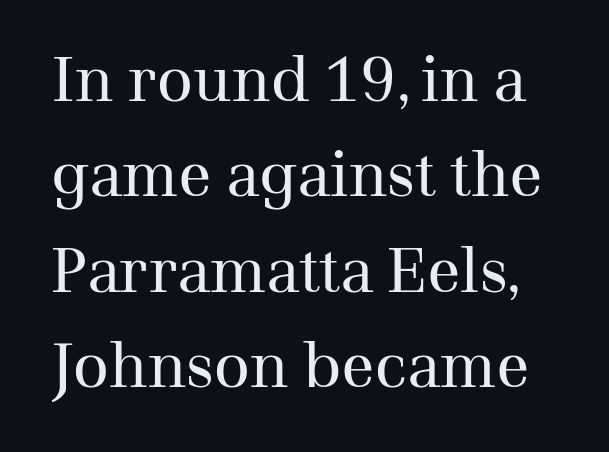
These lines are rendered in a variable-pitch font. Nope, not italic — everything's standing straight. Look at the tracking — it's just the regular setting, nothing added. This rendering features lettering with no underline. Successive baselines arrive at the customary interval. The designer went with a serif here, giving each stem small feet.
